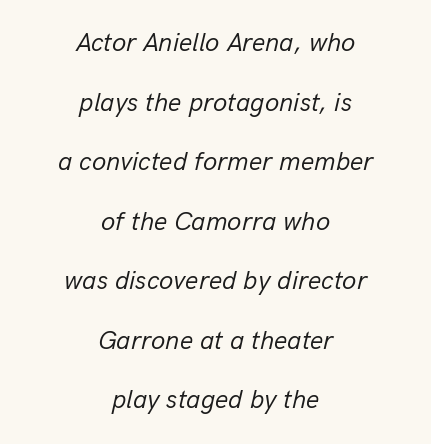
The image shows 26 px text type, italic (leaning right); set centered, loose line spacing (2.29x), normal letter spacing, not underlined.
